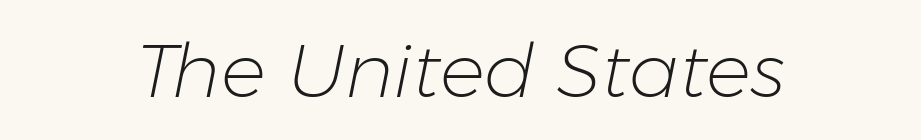
Q: Is the text bold? A: No.
Q: Is the text italic (slanted)? A: Yes, it leans right by about 11 degrees.
Q: Is the text underlined? A: No.
Q: How is the paragraph aligned? A: Centered.
Q: Is the spacing between letters normal or unusually wide? A: Normal.
Q: Width (condensed, normal, or wide)? A: Normal.
Q: Stroke contrast? A: Low.
Q: x-height? A: Medium.
Q: Monospaced? A: No.
